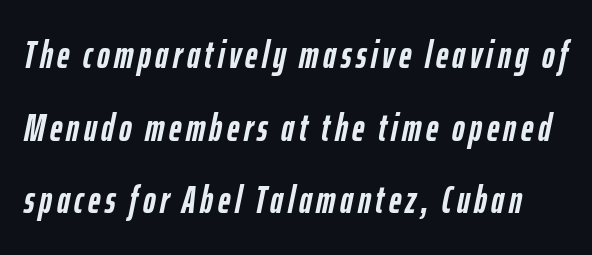
The image shows 38 px semibold, condensed type, italic (leaning right); set loose line spacing (1.91x), not underlined; low stroke contrast and a medium x-height.
